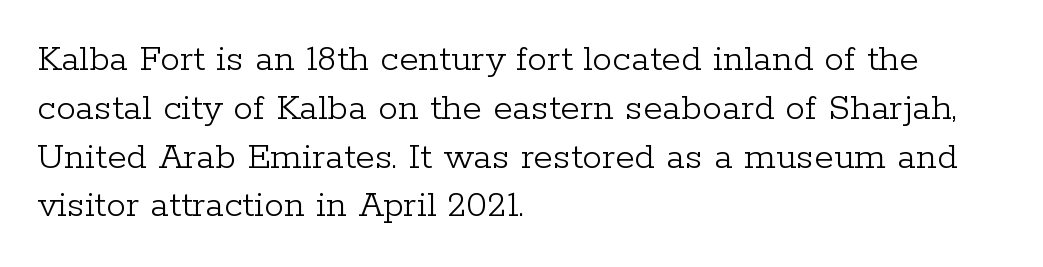
Q: Is the text bold? A: No.
Q: Is the text italic (slanted)? A: No, it is upright.
Q: Is the typeface a serif or a sans-serif typeface? A: Serif.
Q: Is the text underlined? A: No.
Q: How is the paragraph aligned? A: Left-aligned.
Q: Is the spacing between letters normal or unusually wide? A: Normal.
Q: Width (condensed, normal, or wide)? A: Normal.
Q: Stroke contrast? A: Low.
Q: x-height? A: Medium.
Q: Monospaced? A: No.
